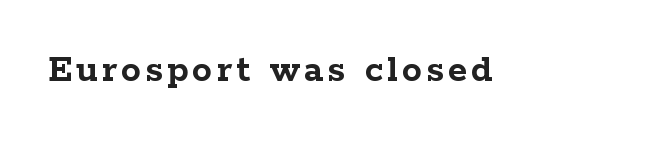
Q: Is the text bold? A: Yes.
Q: Is the text italic (slanted)? A: No, it is upright.
Q: Is the typeface a serif or a sans-serif typeface? A: Serif.
Q: Is the text underlined? A: No.
Q: Width (condensed, normal, or wide)? A: Wide.
Q: Stroke contrast? A: Low.
Q: x-height? A: Medium.
Q: Monospaced? A: No.
